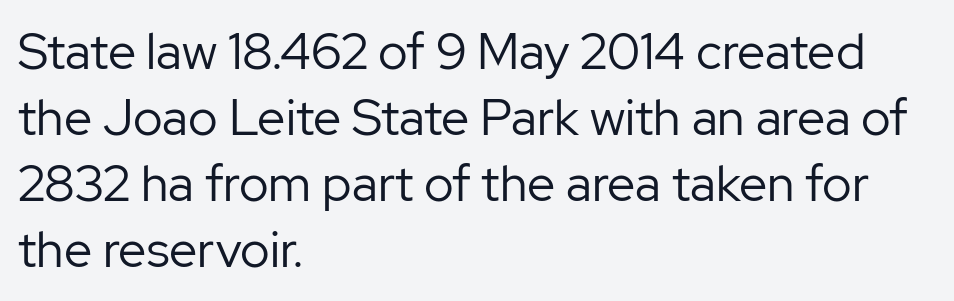
{"serif": "no", "italic": "no", "bold": "no", "weight": "regular", "width": "normal", "stroke_contrast": "low", "x_height": "medium", "monospaced": "no", "underline": "no", "align": "left", "line_spacing": "normal", "line_spacing_ratio": 1.32, "letter_spacing": "normal", "letter_spacing_em": 0.0, "glyph_px": 50}
